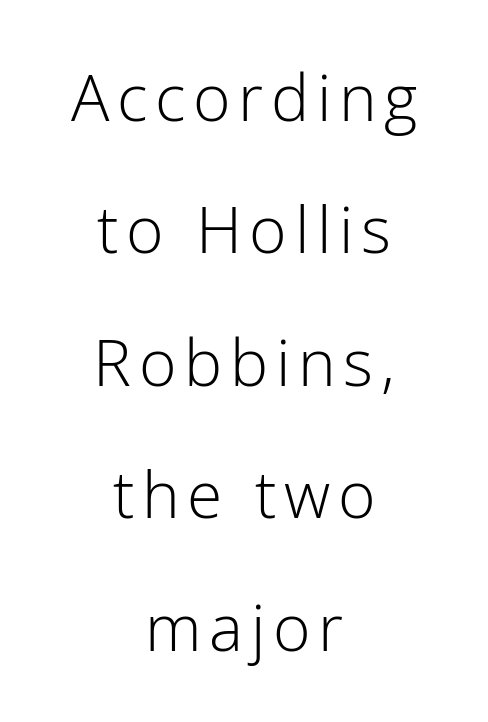
The image shows 64 px light sans-serif type, upright; set centered, loose line spacing (2.07x), not underlined; low stroke contrast and a medium x-height.
